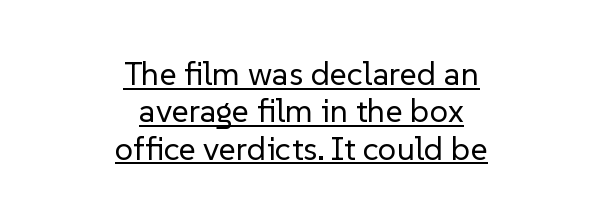
These characters rest on top of a visible drawn line. Inter-character spacing is left at the font's built-in metrics. No letter is thick-stroked: the sample isn't bold. The font's upright variant was chosen for this text. The passage shown stacks its lines with hardly any gap. In terms of letterform style, serifs are entirely absent.
